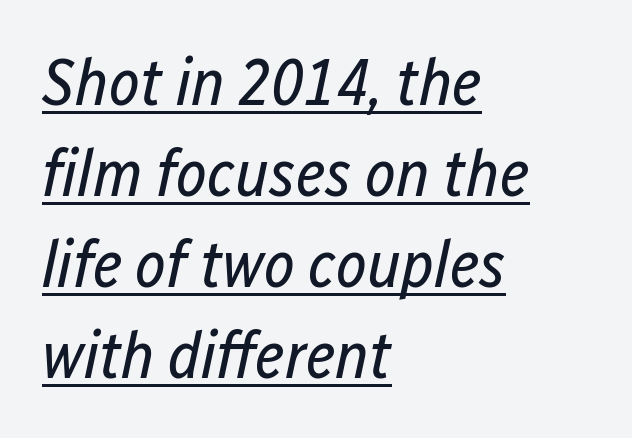
A typesetter would call this leading conventional body-copy spacing. Visually the block forms a straight wall on the left and a jagged coastline on the right. These lines are rendered in a variable-pitch font. Counters stay open thanks to moderate or lighter strokes.
